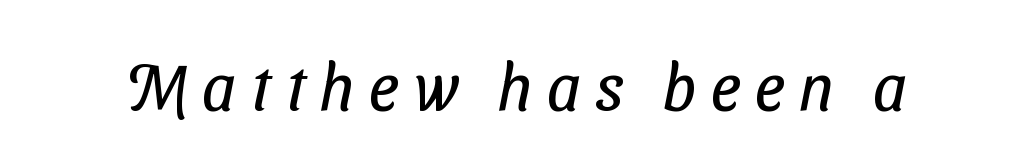
The passage shown is not underscored anywhere. The passage shown is typed in a proportional face where columns would drift. The font sits on the lighter half of the weight spectrum, regular included. Serif or sans? Sans — the stroke terminals are bare. Observe the wide spacing: letters keep a clear distance from each other.
